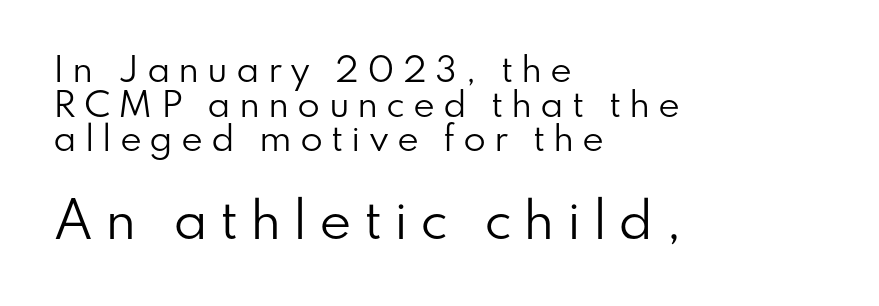
A quiet, ordinary-to-light weight characterises the typeface. This rendering widens character spacing well past its baseline value. Reading top to bottom, the characters get bigger at the block break. Here the designer chose a conventional face with non-uniform glyph widths.
